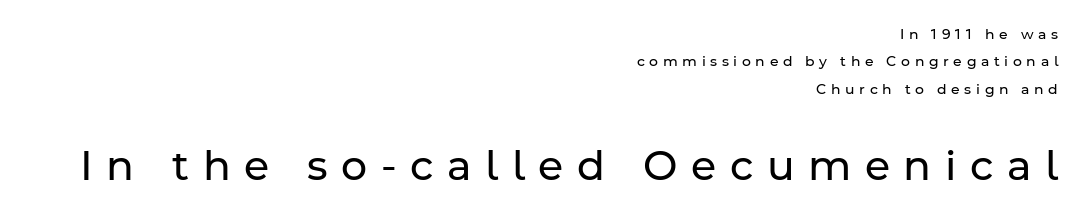
{"serif": "no", "italic": "no", "bold": "no", "weight": "regular", "width": "normal", "stroke_contrast": "low", "x_height": "medium", "monospaced": "no", "underline": "no", "align": "right", "line_spacing": "loose", "line_spacing_ratio": 1.96, "letter_spacing": "wide", "letter_spacing_em": 0.33, "larger_block": "second", "size_ratio": 2.93, "glyph_px": 41}
